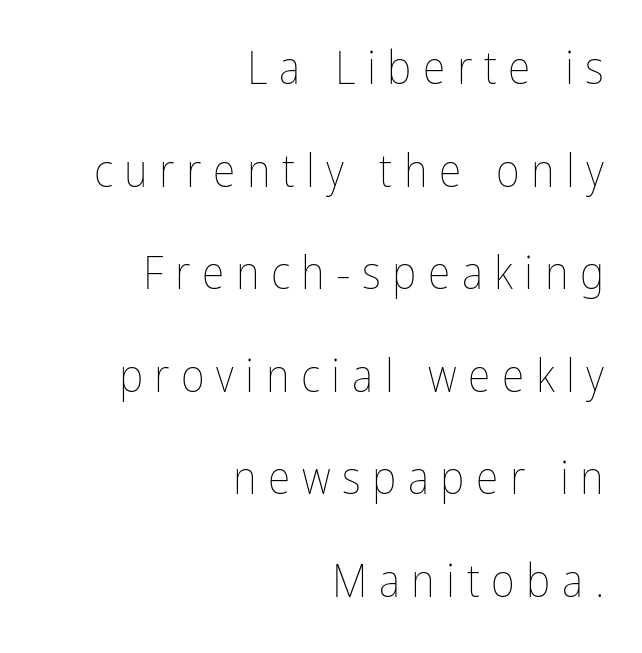
{"italic": "no", "bold": "no", "weight": "thin", "width": "condensed", "stroke_contrast": "low", "x_height": "medium", "monospaced": "no", "underline": "no", "align": "right", "line_spacing": "loose", "line_spacing_ratio": 2.23, "letter_spacing": "wide", "letter_spacing_em": 0.25, "glyph_px": 46}
